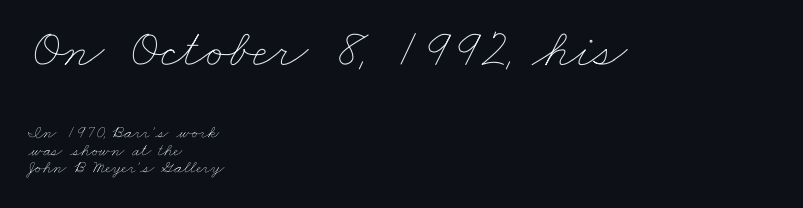
{"bold": "no", "weight": "thin", "width": "wide", "stroke_contrast": "low", "x_height": "small", "monospaced": "no", "underline": "no", "align": "left", "line_spacing": "tight", "line_spacing_ratio": 0.97, "letter_spacing": "normal", "letter_spacing_em": 0.0, "larger_block": "first", "size_ratio": 3.06, "glyph_px": 55}
